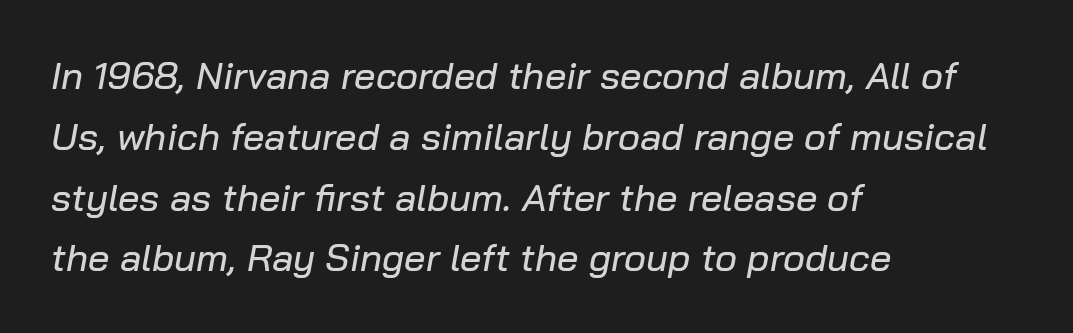
The tracking reads as untouched default to a designer's eye. The typography opts for an oblique posture over an upright one. The rendering anchors every line to the left-hand side. This rendering features lettering with no underline. Compared with typical paragraphs, the rows here are spaced about the same.
